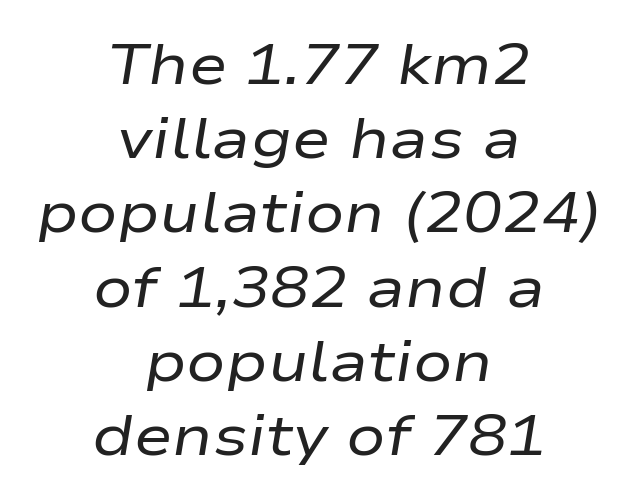
Q: Is the text bold? A: No.
Q: Is the text italic (slanted)? A: Yes, it leans right by about 9 degrees.
Q: Is the text underlined? A: No.
Q: How is the paragraph aligned? A: Centered.
Q: Is the spacing between letters normal or unusually wide? A: Normal.
Q: Is the spacing between lines tight, normal or loose? A: Normal.
Q: Width (condensed, normal, or wide)? A: Wide.
Q: Stroke contrast? A: Low.
Q: x-height? A: Medium.
Q: Monospaced? A: No.
